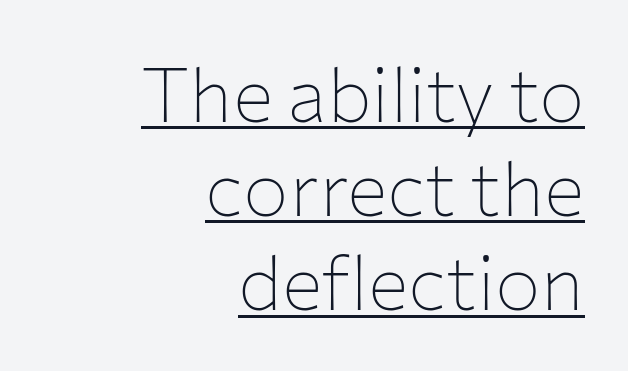
The image shows 76 px thin sans-serif type, upright; set right-aligned, line spacing 1.24x, normal letter spacing, underlined; low stroke contrast and a medium x-height.
